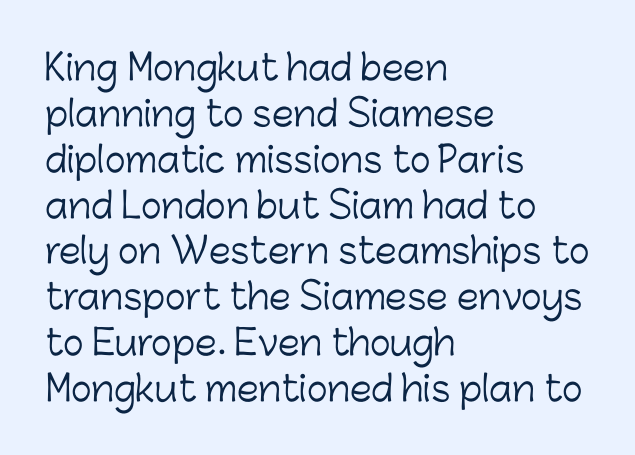
{"serif": "no", "italic": "no", "bold": "no", "weight": "light", "width": "normal", "stroke_contrast": "low", "x_height": "medium", "monospaced": "no", "underline": "no", "align": "left", "line_spacing": "normal", "line_spacing_ratio": 1.31, "letter_spacing": "normal", "letter_spacing_em": 0.0, "glyph_px": 35}
